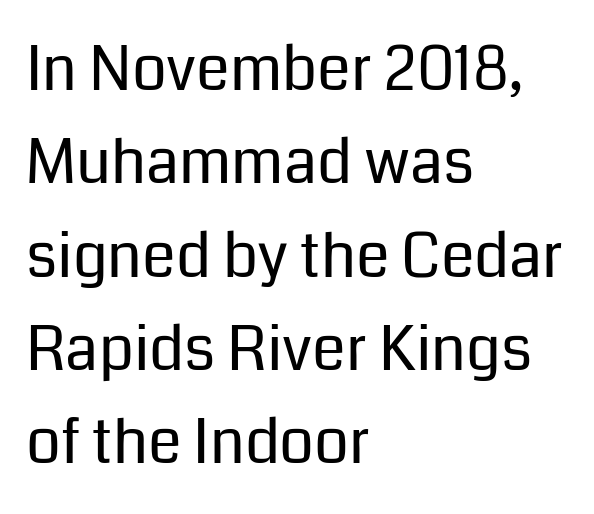
Underlining? Definitely not there. Does extra space separate the letters? No, they use regular spacing. This rendering employs a face without finishing strokes, i.e., a sans-serif. This sample is left-justified, so line endings fall wherever the words run out.
